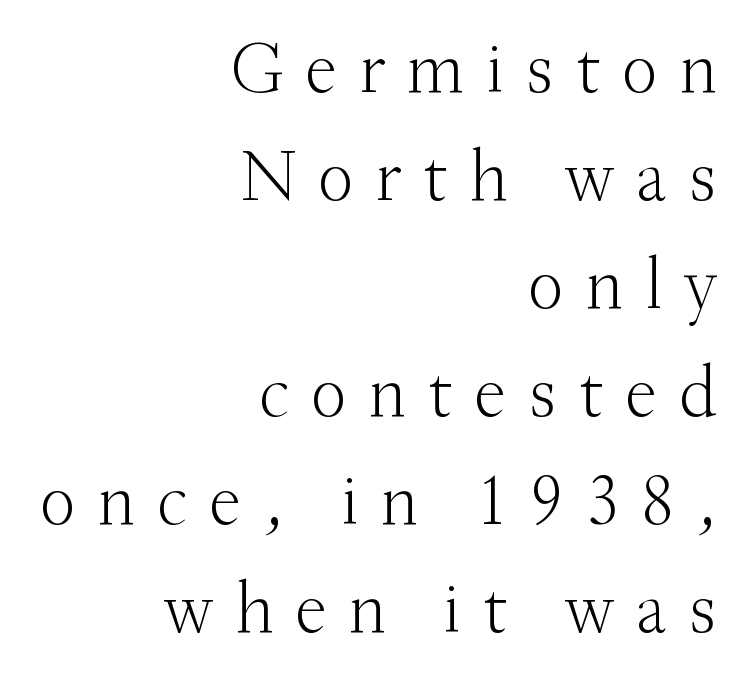
The image shows 73 px light serif type, upright; set right-aligned, normal line spacing (1.48x), unusually wide letter spacing (+0.29 em), not underlined; medium stroke contrast and a small x-height.
